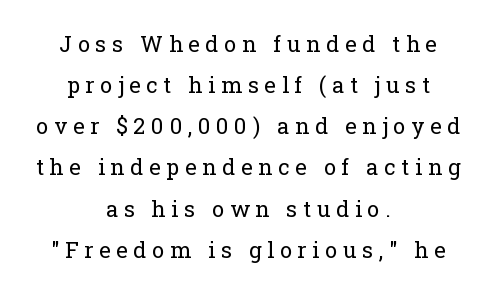
Ascenders rise straight up at ninety degrees. Glyph-to-glyph distance is far greater than everyday printed text. The words here are not underlined. Visually the block forms a symmetrical silhouette, jagged on both flanks. No heavy texture on the line: the type isn't bold.
